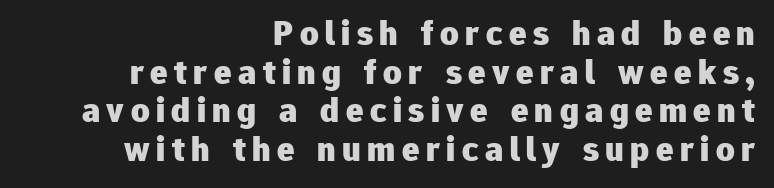
Check the space under the baseline: it is left empty. A typesetter would mark this as roman, not italic. Its strokes are broad and dark, the hallmark of bold type. This rendering uses right alignment, leaving the left contour irregular.
